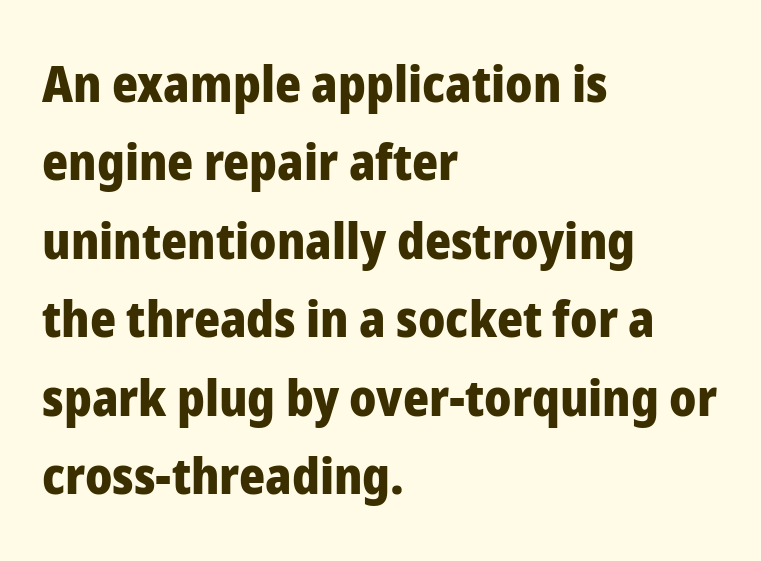
{"serif": "no", "italic": "no", "bold": "yes", "weight": "heavy", "width": "normal", "stroke_contrast": "low", "x_height": "medium", "monospaced": "no", "underline": "no", "align": "left", "line_spacing": "normal", "line_spacing_ratio": 1.57, "letter_spacing": "normal", "letter_spacing_em": 0.0, "glyph_px": 50}
